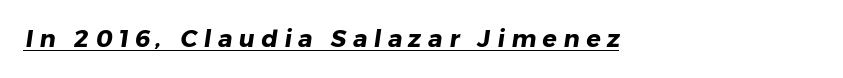
The image shows 24 px bold type; set left-aligned, unusually wide letter spacing (+0.27 em), underlined.
